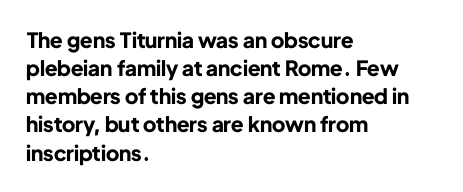
Anything drawn beneath the words? Only blank space. Evenly set lines give the paragraph a standard silhouette. In CSS terms this would be text-align: left. The font's upright variant was chosen for this text. Strokes here are thick enough to call this a true bold.
